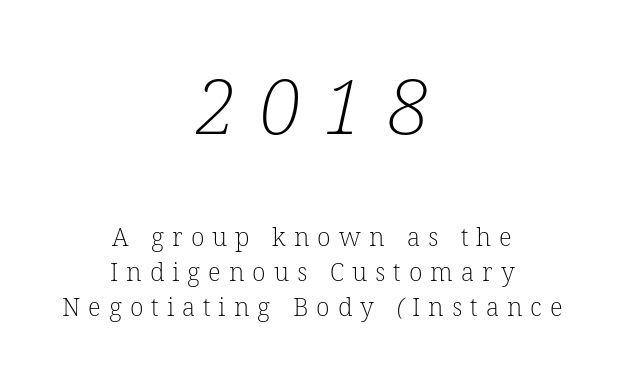
Q: Is the text bold? A: No.
Q: Is the typeface a serif or a sans-serif typeface? A: Serif.
Q: Is the text underlined? A: No.
Q: How is the paragraph aligned? A: Centered.
Q: Is the spacing between letters normal or unusually wide? A: Unusually wide.
Q: Is the spacing between lines tight, normal or loose? A: Normal.
Q: Which block of text is set in a larger size, the first (top) or the second (bottom)? A: The first (top) one.
Q: Width (condensed, normal, or wide)? A: Normal.
Q: Stroke contrast? A: Low.
Q: x-height? A: Medium.
Q: Monospaced? A: No.
